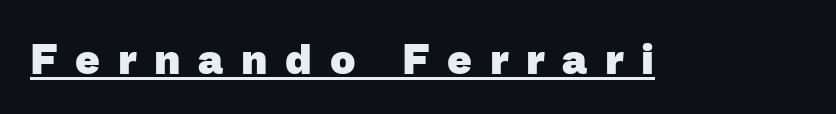
The image shows 43 px heavy sans-serif type; set unusually wide letter spacing (+0.41 em), underlined; low stroke contrast and a medium x-height.
